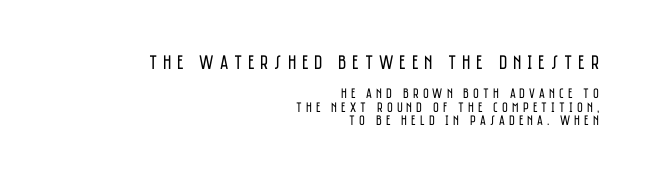
Ink coverage per letter is moderate at most. A typesetter would mark this as roman, not italic. The block of text is dense from top to bottom, with scant space between rows. Caption: expanded tracking, letters set apart. Underline: absent. The setting favours the right margin, as signatures and pull-quotes sometimes do.
